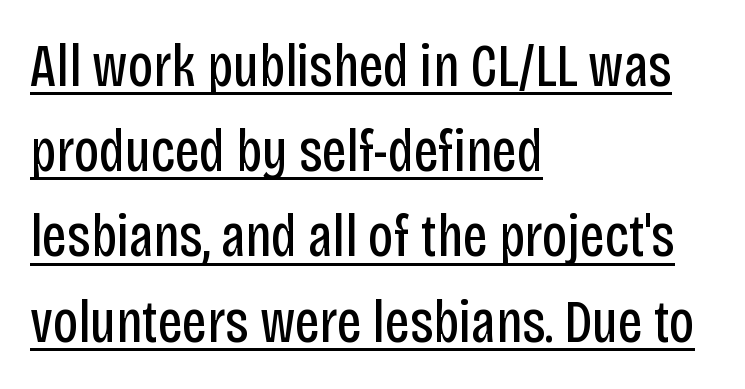
Q: Is the text bold? A: No.
Q: Is the text italic (slanted)? A: No, it is upright.
Q: Is the typeface a serif or a sans-serif typeface? A: Sans-serif.
Q: Is the text underlined? A: Yes.
Q: How is the paragraph aligned? A: Left-aligned.
Q: Is the spacing between letters normal or unusually wide? A: Normal.
Q: Is the spacing between lines tight, normal or loose? A: Normal.
Q: Width (condensed, normal, or wide)? A: Condensed.
Q: Stroke contrast? A: Low.
Q: x-height? A: Large.
Q: Monospaced? A: No.
